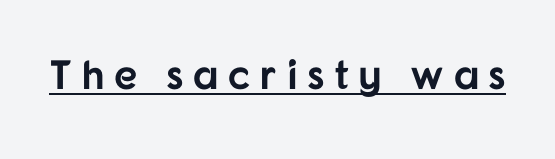
Q: Is the text bold? A: Yes.
Q: Is the text italic (slanted)? A: No, it is upright.
Q: Is the typeface a serif or a sans-serif typeface? A: Sans-serif.
Q: Is the text underlined? A: Yes.
Q: Is the spacing between letters normal or unusually wide? A: Unusually wide.
Q: Width (condensed, normal, or wide)? A: Normal.
Q: Stroke contrast? A: Low.
Q: x-height? A: Medium.
Q: Monospaced? A: No.
